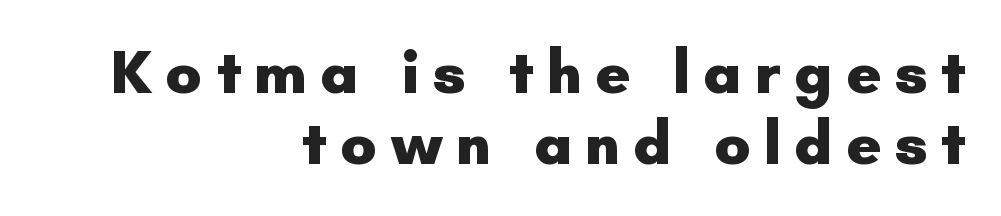
{"serif": "no", "italic": "no", "bold": "yes", "weight": "heavy", "width": "normal", "stroke_contrast": "low", "x_height": "small", "monospaced": "no", "underline": "no", "align": "right", "line_spacing_ratio": 1.17, "letter_spacing": "wide", "letter_spacing_em": 0.21, "glyph_px": 61}
